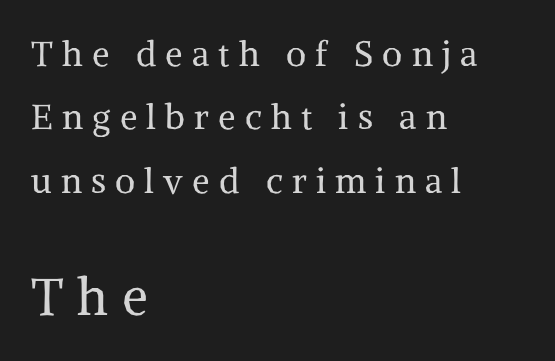
Q: Is the text bold? A: No.
Q: Is the text italic (slanted)? A: No, it is upright.
Q: Is the typeface a serif or a sans-serif typeface? A: Serif.
Q: Is the text underlined? A: No.
Q: How is the paragraph aligned? A: Left-aligned.
Q: Is the spacing between letters normal or unusually wide? A: Unusually wide.
Q: Which block of text is set in a larger size, the first (top) or the second (bottom)? A: The second (bottom) one.
Q: Width (condensed, normal, or wide)? A: Normal.
Q: Stroke contrast? A: Medium.
Q: x-height? A: Medium.
Q: Monospaced? A: No.
